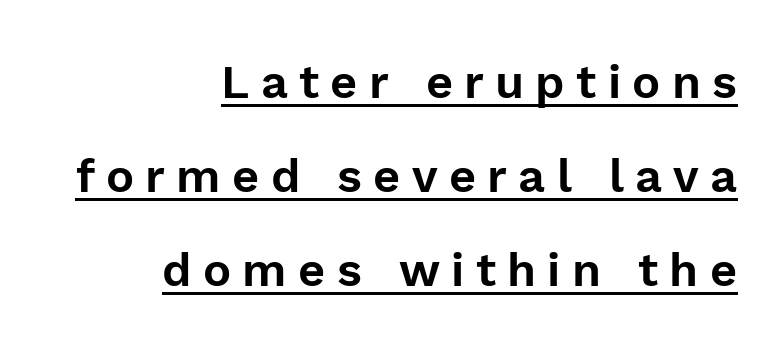
The image shows 47 px sans-serif type, upright; set right-aligned, loose line spacing (2.0x), unusually wide letter spacing (+0.24 em), underlined; low stroke contrast and a medium x-height.
